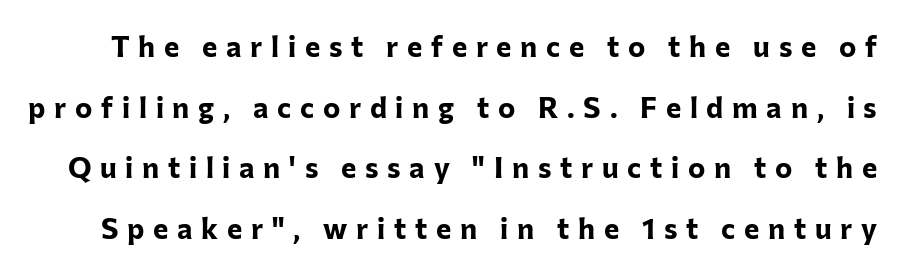
Here the designer chose a conventional face with non-uniform glyph widths. I'd call this a sans setting — the letters go barefoot. A dark, heavy texture on the line: the type is bold. A clean baseline with only descenders dipping below it. Italic? Not at all — the glyphs are vertical. Loosely led — the rows are spread out.
